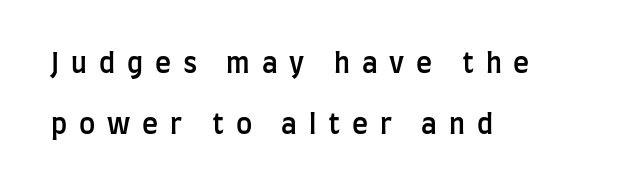
Look at the stroke-to-counter ratio: somewhat heavy, a semibold. The typesetter chose a ragged-right arrangement here. This rendering features lettering with no underline. Italic: no, the glyphs are upright roman.
